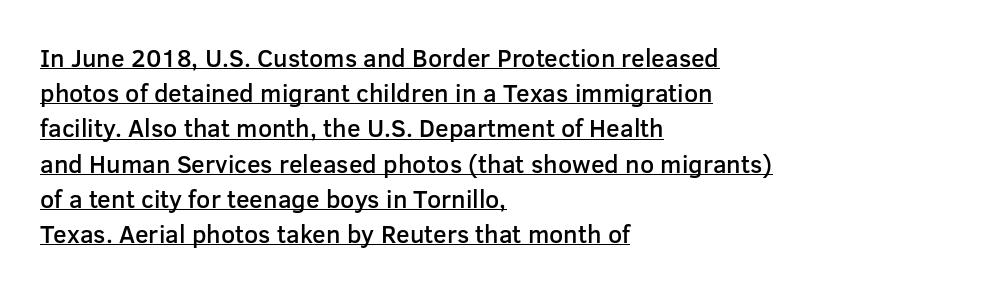
{"italic": "no", "bold": "semi", "underline": "yes", "align": "left", "line_spacing": "normal", "line_spacing_ratio": 1.41, "letter_spacing": "normal", "letter_spacing_em": 0.0, "glyph_px": 25}
